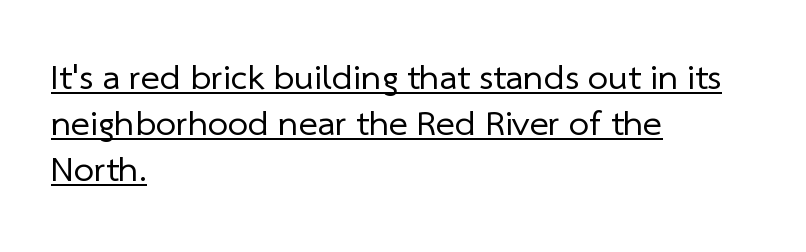
Q: Is the text bold? A: No.
Q: Is the typeface a serif or a sans-serif typeface? A: Sans-serif.
Q: Is the text underlined? A: Yes.
Q: How is the paragraph aligned? A: Left-aligned.
Q: Is the spacing between letters normal or unusually wide? A: Normal.
Q: Is the spacing between lines tight, normal or loose? A: Normal.
Q: Width (condensed, normal, or wide)? A: Normal.
Q: Stroke contrast? A: Low.
Q: x-height? A: Medium.
Q: Monospaced? A: No.
